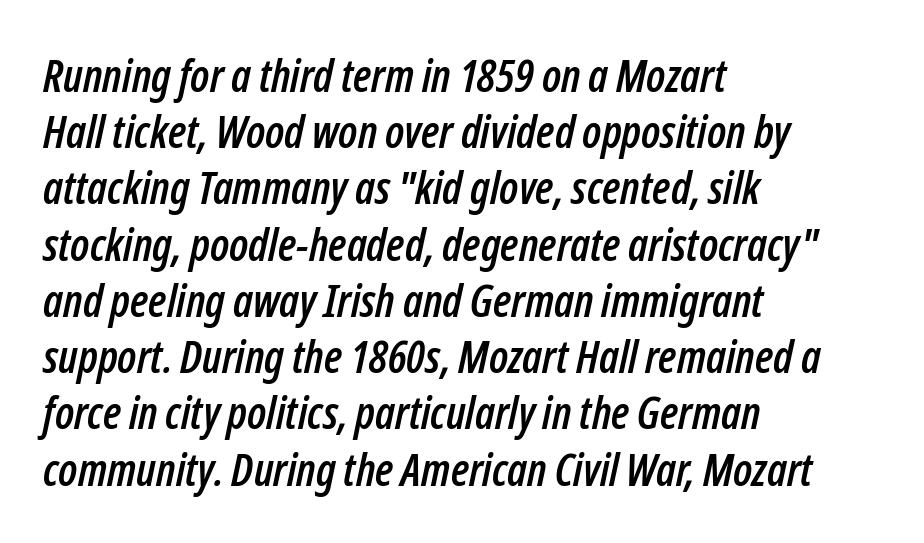
Each row of text sits above clean, open space. Look at the tracking — it's just the regular setting, nothing added. Character widths vary here, with narrow letters taking less room than wide ones. The glyphs look as if they've been sheared to an angle. Line beginnings align vertically; line endings do not. One glance says typical: line gaps are just what's usual.
